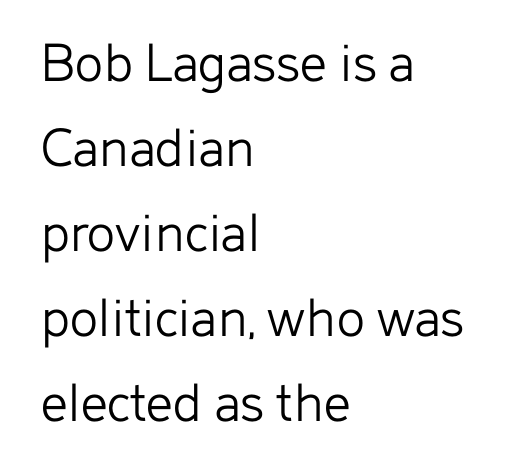
Tracking here is standard; glyphs follow each other at the usual distance. The lettering stays uniformly vertical, giving the passage a roman look. The face used here is a sans, in the tradition of grotesques and geometrics. These lines stack with their left ends in a neat column. Vertically, the passage feels balanced, rows spaced as you'd expect.
